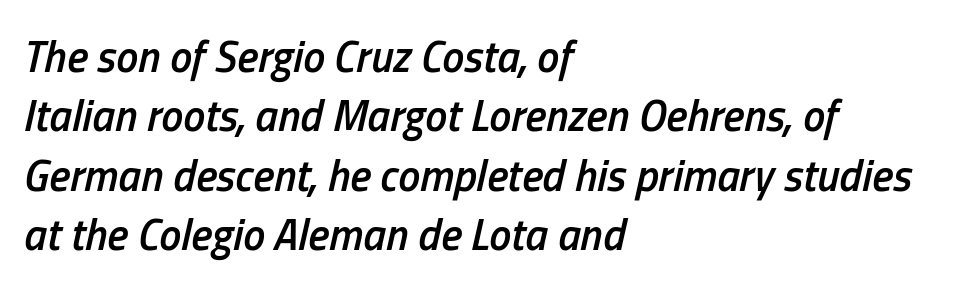
One-word summary of the alignment: left. Every character sits at an angle, as italics do. Does extra space separate the letters? No, they use regular spacing. The passage shown is typed in a proportional face where columns would drift. The gap between lines stays unmarked.
